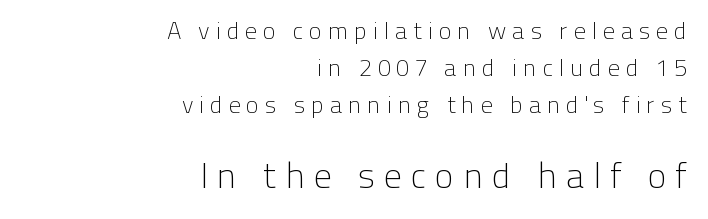
The image shows 36 px light sans-serif type, upright; set right-aligned, normal line spacing (1.55x), unusually wide letter spacing (+0.24 em), not underlined; the second (bottom) block is 1.5x larger; low stroke contrast and a medium x-height.
